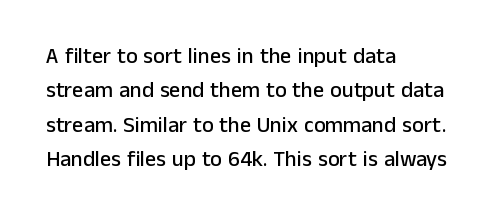
Teacher's note: observe the even left margin — that is flush-left alignment. The passage shown has conventional tracking throughout. It's the straight-up-and-down kind of type. The block of text has a typical density, with ordinary space between rows. The area under the type is left untouched.
